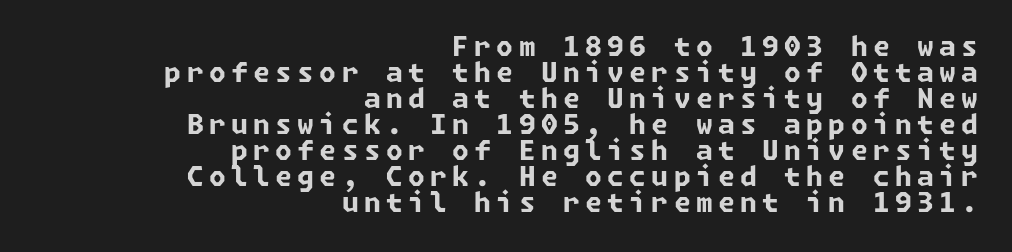
{"bold": "yes", "underline": "no", "align": "right", "line_spacing": "tight", "line_spacing_ratio": 0.96, "letter_spacing": "wide", "letter_spacing_em": 0.2, "glyph_px": 27}
